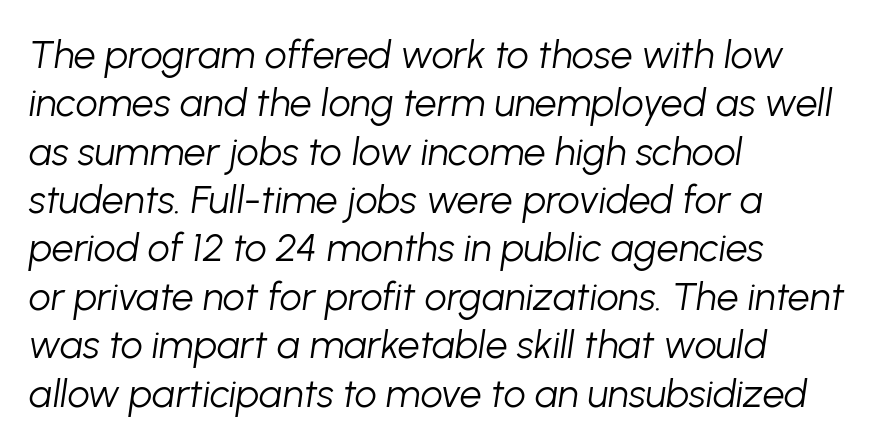
The image shows 39 px light type, italic (leaning right); set left-aligned, line spacing 1.24x, normal letter spacing, not underlined; low stroke contrast and a medium x-height.
